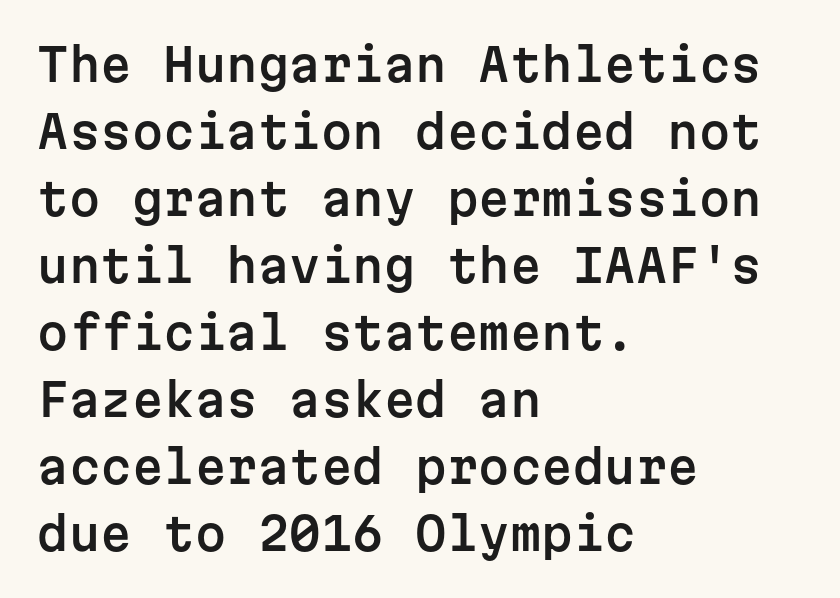
Q: Is the text italic (slanted)? A: No, it is upright.
Q: Is the typeface a serif or a sans-serif typeface? A: Sans-serif.
Q: Is the text underlined? A: No.
Q: How is the paragraph aligned? A: Left-aligned.
Q: Is the spacing between letters normal or unusually wide? A: Normal.
Q: Is the spacing between lines tight, normal or loose? A: Normal.
Q: Width (condensed, normal, or wide)? A: Normal.
Q: Stroke contrast? A: Low.
Q: x-height? A: Medium.
Q: Monospaced? A: Yes.
